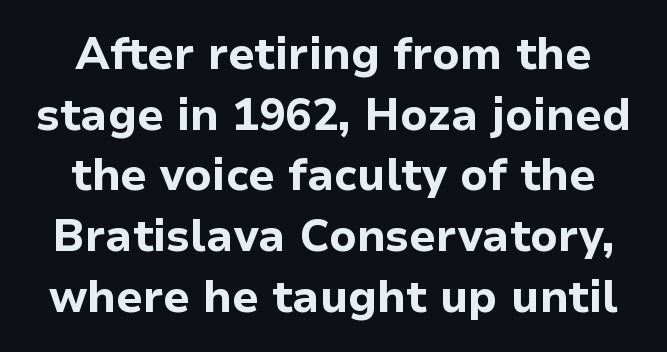
Q: Is the text bold? A: Yes.
Q: Is the text italic (slanted)? A: No, it is upright.
Q: Is the typeface a serif or a sans-serif typeface? A: Sans-serif.
Q: Is the text underlined? A: No.
Q: How is the paragraph aligned? A: Centered.
Q: Is the spacing between letters normal or unusually wide? A: Normal.
Q: Is the spacing between lines tight, normal or loose? A: Normal.
Q: Width (condensed, normal, or wide)? A: Normal.
Q: Stroke contrast? A: Low.
Q: x-height? A: Medium.
Q: Monospaced? A: No.
